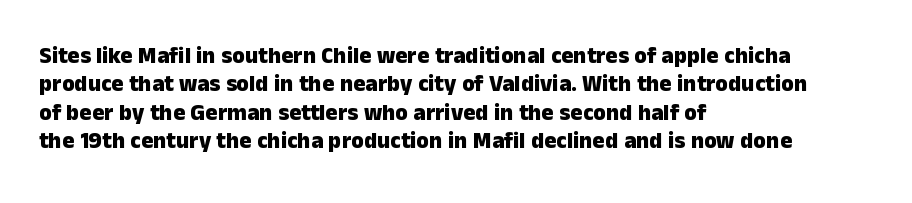
{"italic": "no", "bold": "yes", "underline": "no", "align": "left", "line_spacing_ratio": 1.23, "letter_spacing": "normal", "letter_spacing_em": 0.0, "glyph_px": 23}
